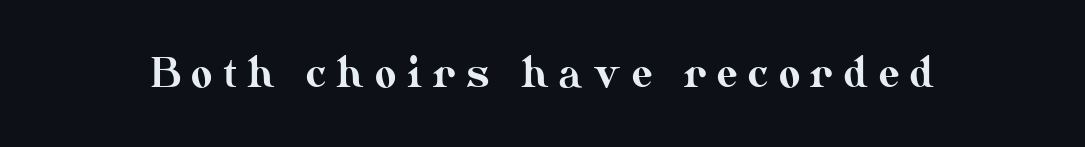
{"italic": "no", "width": "normal", "stroke_contrast": "medium", "x_height": "small", "monospaced": "no", "underline": "no", "letter_spacing": "wide", "letter_spacing_em": 0.26, "glyph_px": 41}
